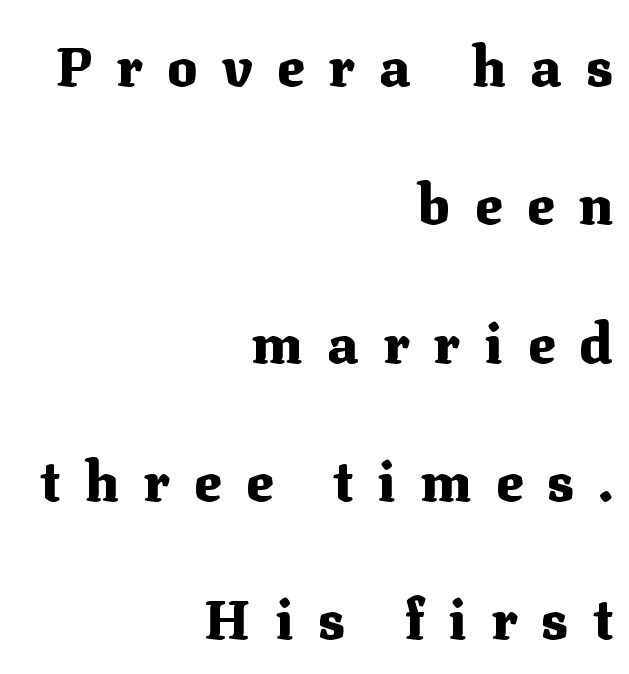
The passage shown is emphatically bold. The face used here is seriffed, in the tradition of book romans. Check under the words: just untouched page. Designer's note — italics off, roman on. Note the varied advance widths — an 'i' is clearly narrower than an 'm'. This sample is right-justified, so line beginnings fall wherever the words allow.
